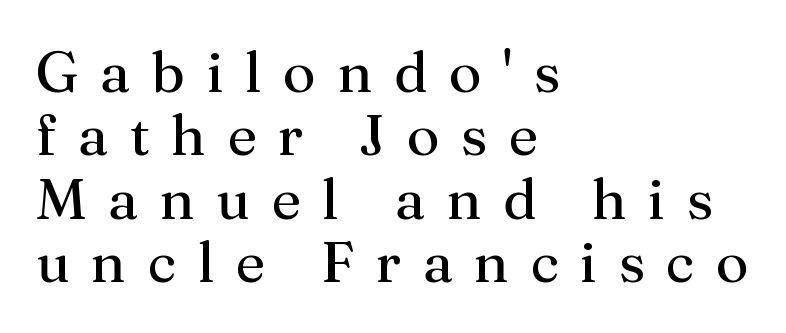
The image shows 57 px regular-weight serif type, upright; set left-aligned, tight line spacing (1.11x), unusually wide letter spacing (+0.38 em), not underlined; medium stroke contrast and a medium x-height.
